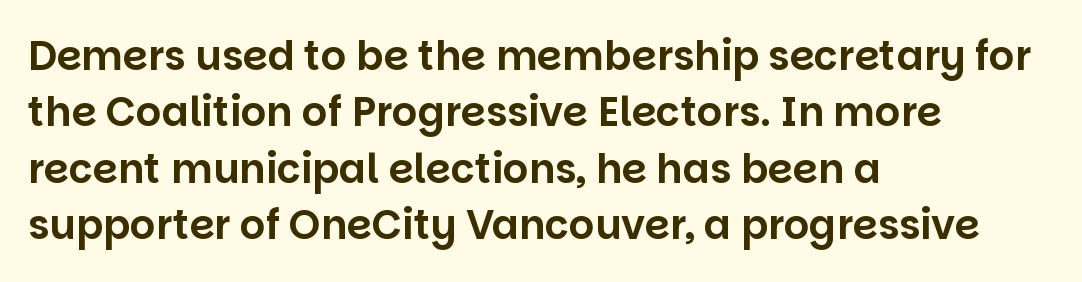
Q: Is the text italic (slanted)? A: No, it is upright.
Q: Is the typeface a serif or a sans-serif typeface? A: Sans-serif.
Q: Is the text underlined? A: No.
Q: How is the paragraph aligned? A: Left-aligned.
Q: Is the spacing between letters normal or unusually wide? A: Normal.
Q: Is the spacing between lines tight, normal or loose? A: Normal.
Q: Width (condensed, normal, or wide)? A: Normal.
Q: Stroke contrast? A: Low.
Q: x-height? A: Large.
Q: Monospaced? A: No.
